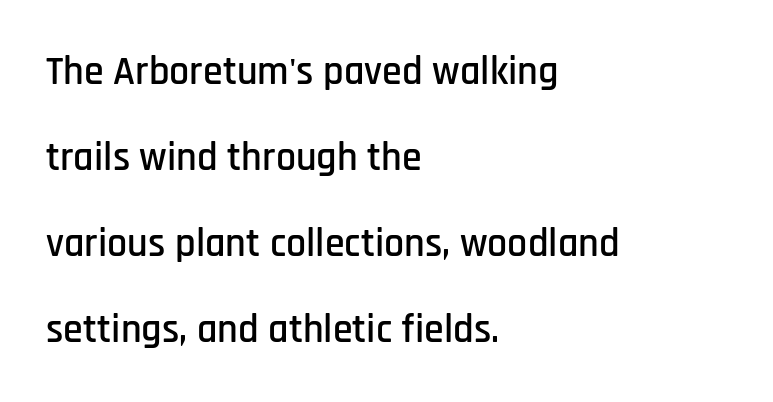
{"serif": "no", "italic": "no", "width": "condensed", "stroke_contrast": "low", "x_height": "large", "monospaced": "no", "underline": "no", "align": "left", "line_spacing": "loose", "line_spacing_ratio": 2.15, "letter_spacing": "normal", "letter_spacing_em": 0.0, "glyph_px": 40}
